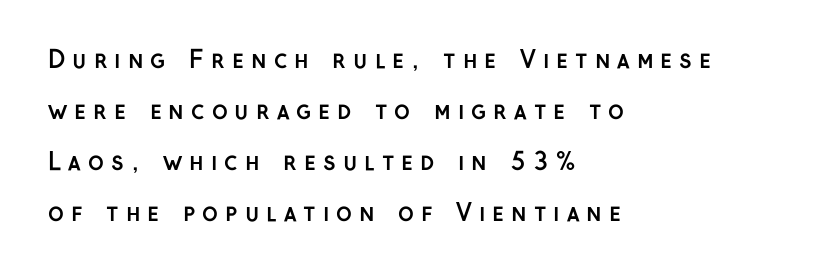
The image shows 24 px bold type, upright; set left-aligned, loose line spacing (2.13x), unusually wide letter spacing (+0.29 em), not underlined.
